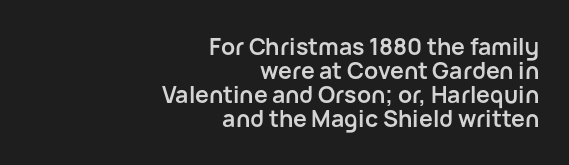
The image shows 23 px bold type, upright; set right-aligned, tight line spacing (1.05x), normal letter spacing, not underlined.
